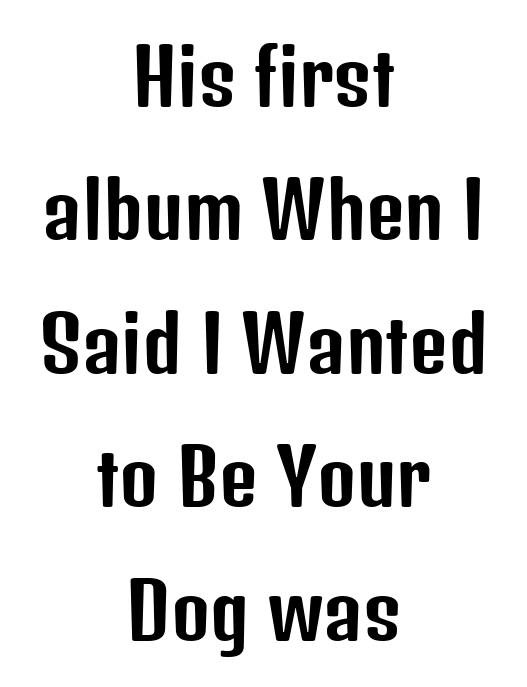
Q: Is the text italic (slanted)? A: No, it is upright.
Q: Is the typeface a serif or a sans-serif typeface? A: Sans-serif.
Q: Is the text underlined? A: No.
Q: How is the paragraph aligned? A: Centered.
Q: Is the spacing between letters normal or unusually wide? A: Normal.
Q: Width (condensed, normal, or wide)? A: Condensed.
Q: Stroke contrast? A: Low.
Q: x-height? A: Medium.
Q: Monospaced? A: No.
